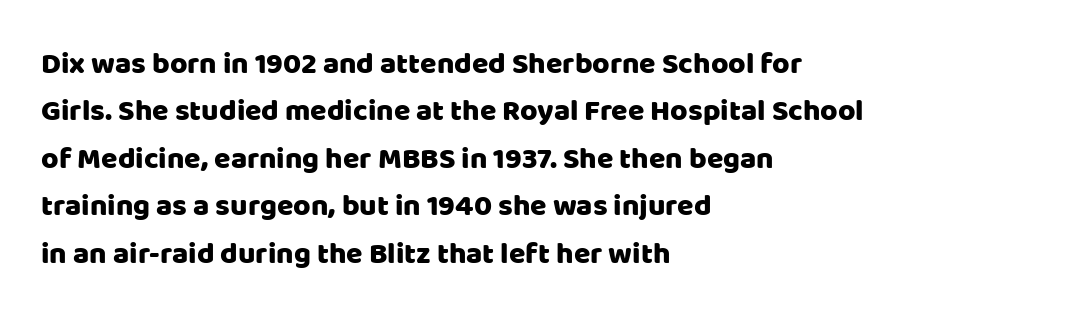
Q: Is the text italic (slanted)? A: No, it is upright.
Q: Is the typeface a serif or a sans-serif typeface? A: Sans-serif.
Q: Is the text underlined? A: No.
Q: How is the paragraph aligned? A: Left-aligned.
Q: Is the spacing between letters normal or unusually wide? A: Normal.
Q: Is the spacing between lines tight, normal or loose? A: Normal.
Q: Width (condensed, normal, or wide)? A: Normal.
Q: Stroke contrast? A: Low.
Q: x-height? A: Large.
Q: Monospaced? A: No.
